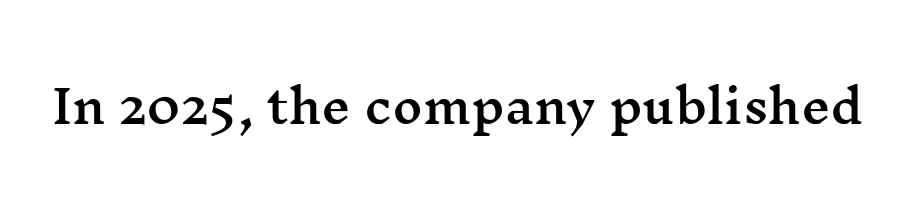
Here the designer chose a conventional face with non-uniform glyph widths. Compared with typical body copy, the letter spacing here is the same. The zone under the glyphs is completely vacant. Stroke terminals: seriffed. It's the straight-up-and-down kind of type.
